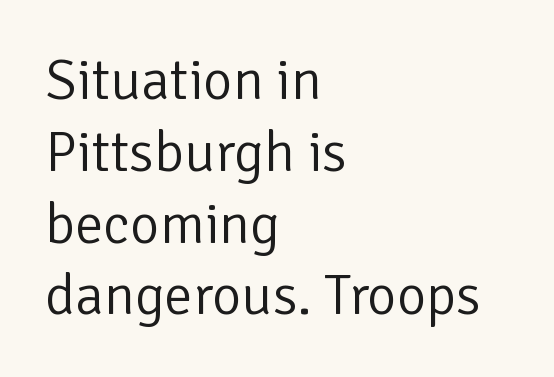
Just letters on the line, the space beneath them empty. The paragraph shown leans on its left margin. Each letter keeps its own natural width here, so spacing adapts to shape. Letter spacing: default. One glance says typical: line gaps are just what's usual.
